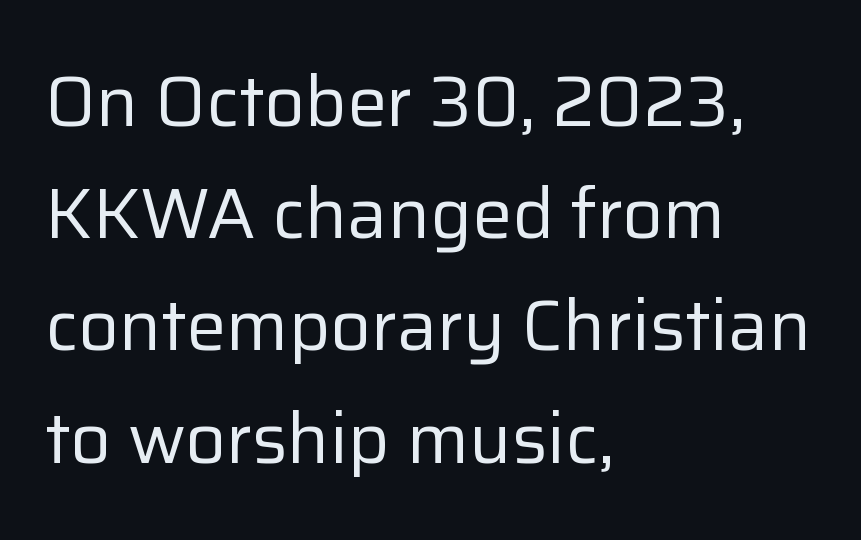
Compared with a centered layout, this one pins lines to the left instead. The passage shown stacks its lines at a standard gap. Notice how the stems are strictly vertical — no italics here. The strokes carry an ordinary text weight at most. The passage shown has conventional tracking throughout.
